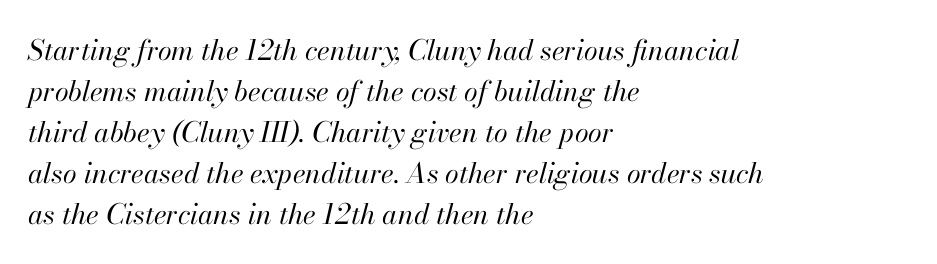
You could not count columns in this text — the font is proportionally spaced. Horizontal bands of white between lines are of average thickness. Does the copy run flush right? No — it runs flush left. Stroke mass is kept to a normal reading level or below.
